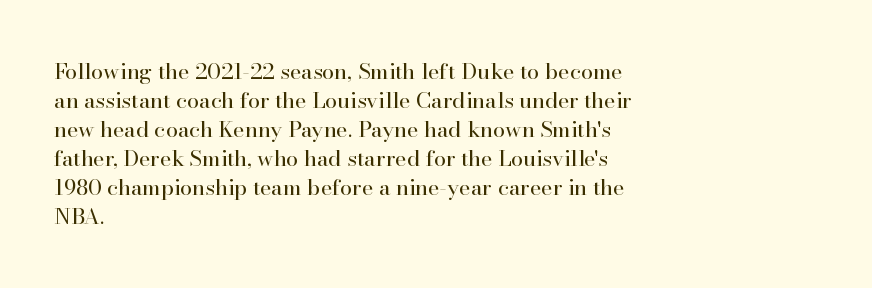
{"italic": "no", "bold": "no", "underline": "no", "align": "left", "line_spacing": "normal", "line_spacing_ratio": 1.32, "letter_spacing": "normal", "letter_spacing_em": 0.0, "glyph_px": 22}
